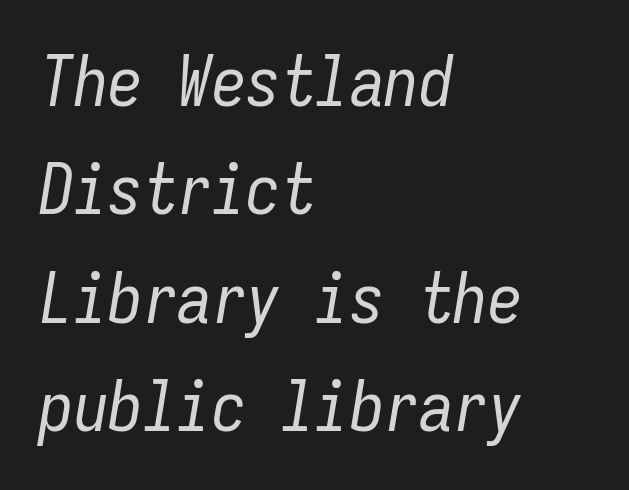
Teacher's note: observe the even left margin — that is flush-left alignment. Clear beneath every line of the passage. The whole block is typeset with a tilt. Unbolded letterforms with no extra heft.
